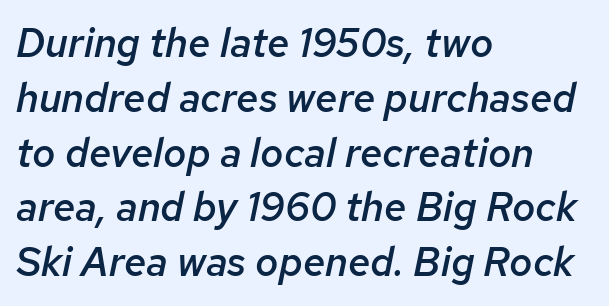
The image shows 40 px semibold type, italic (leaning right); set left-aligned, normal line spacing (1.37x), normal letter spacing, not underlined; low stroke contrast and a medium x-height.
